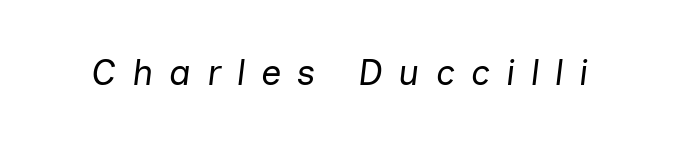
Q: Is the text bold? A: No.
Q: Is the text italic (slanted)? A: Yes, it leans right by about 7 degrees.
Q: Is the text underlined? A: No.
Q: Is the spacing between letters normal or unusually wide? A: Unusually wide.
Q: Width (condensed, normal, or wide)? A: Normal.
Q: Stroke contrast? A: Low.
Q: x-height? A: Medium.
Q: Monospaced? A: No.
